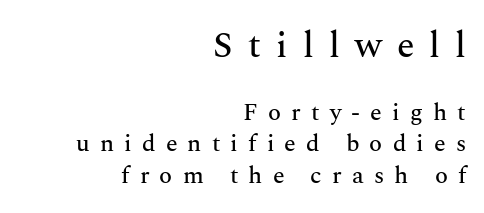
Do the letters lean? They stand straight. The face used here is proportionally spaced, like ordinary book or web type. Each letter's strokes conclude with small projecting serifs. This rendering widens character spacing well past its baseline value. The line-height multiplier appears to be the usual default. Visually the block forms a straight wall on the right and a jagged coastline on the left.
